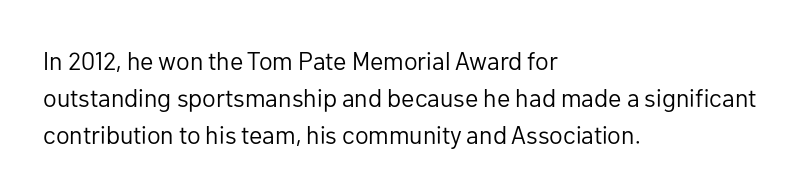
{"italic": "no", "bold": "no", "underline": "no", "align": "left", "line_spacing": "normal", "line_spacing_ratio": 1.49, "letter_spacing": "normal", "letter_spacing_em": 0.0, "glyph_px": 25}
